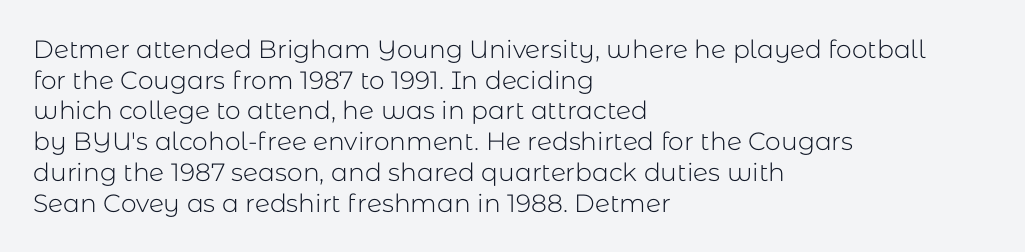
The image shows 25 px text type, upright; set left-aligned, line spacing 1.23x, normal letter spacing, not underlined.
